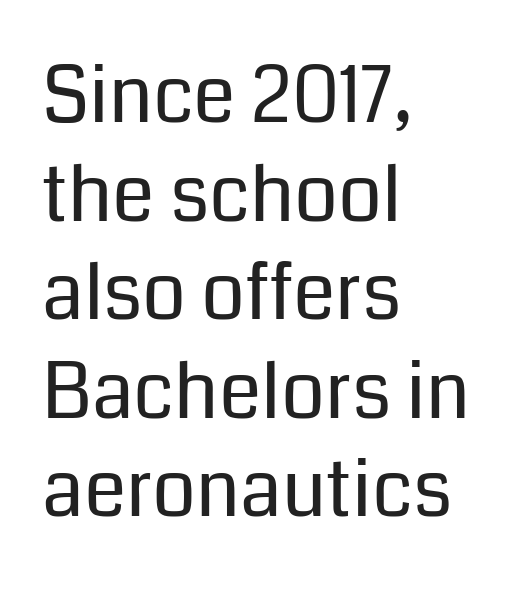
The image shows 77 px regular-weight sans-serif type, upright; set left-aligned, normal line spacing (1.28x), normal letter spacing, not underlined; low stroke contrast and a medium x-height.
